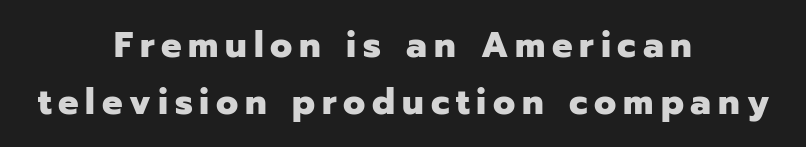
{"serif": "no", "italic": "no", "bold": "yes", "weight": "heavy", "width": "normal", "stroke_contrast": "low", "x_height": "medium", "monospaced": "no", "underline": "no", "align": "center", "line_spacing": "normal", "line_spacing_ratio": 1.59, "glyph_px": 36}
